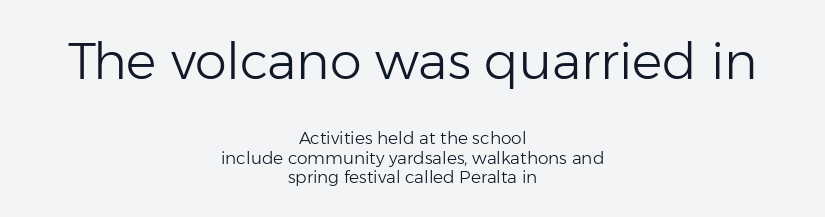
Q: Is the text bold? A: No.
Q: Is the text italic (slanted)? A: No, it is upright.
Q: Is the typeface a serif or a sans-serif typeface? A: Sans-serif.
Q: Is the text underlined? A: No.
Q: How is the paragraph aligned? A: Centered.
Q: Is the spacing between letters normal or unusually wide? A: Normal.
Q: Is the spacing between lines tight, normal or loose? A: Tight.
Q: Which block of text is set in a larger size, the first (top) or the second (bottom)? A: The first (top) one.
Q: Width (condensed, normal, or wide)? A: Normal.
Q: Stroke contrast? A: Low.
Q: x-height? A: Medium.
Q: Monospaced? A: No.
